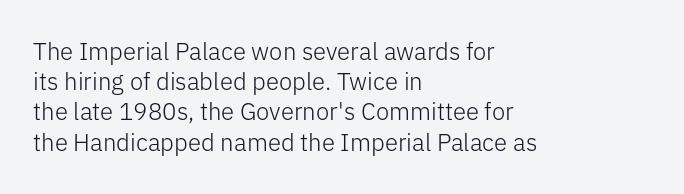
Q: Is the text bold? A: No.
Q: Is the text italic (slanted)? A: No, it is upright.
Q: Is the text underlined? A: No.
Q: How is the paragraph aligned? A: Left-aligned.
Q: Is the spacing between letters normal or unusually wide? A: Normal.
Q: Is the spacing between lines tight, normal or loose? A: Normal.
